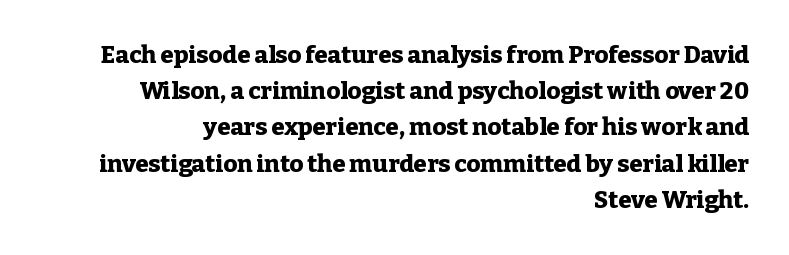
The image shows 24 px bold type, upright; set right-aligned, normal line spacing (1.51x), normal letter spacing, not underlined.
